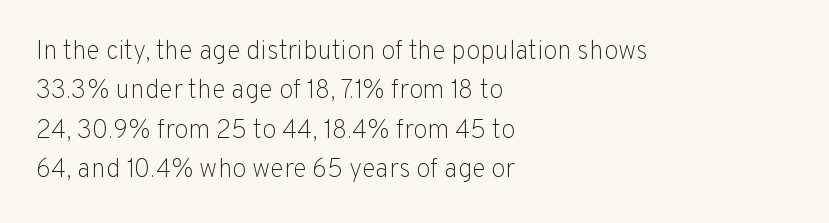
A typesetter would mark this as roman, not italic. Does the leading feel generous? No, just average. The typesetter chose a ragged-right arrangement here. The gaps between neighbouring characters are ordinary and unremarkable. Is this a heavy cut? Hardly; it is regular or lighter. The space directly below the letters is spotless.
